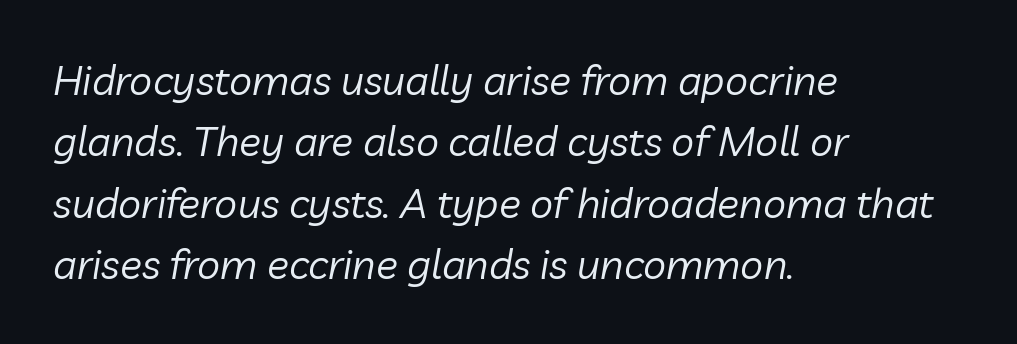
The image shows 41 px regular-weight type, italic (leaning right); set left-aligned, normal line spacing (1.5x), normal letter spacing, not underlined; low stroke contrast and a medium x-height.
